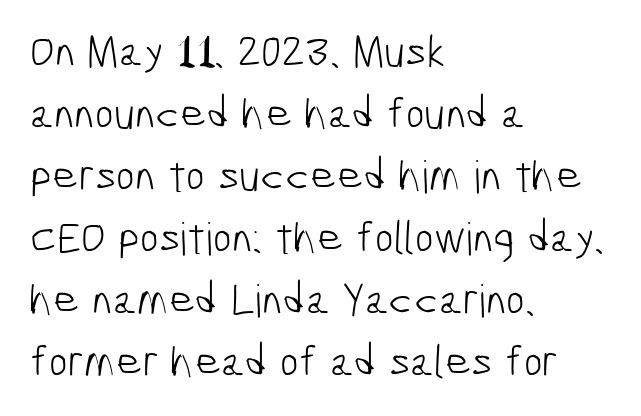
The image shows 45 px light, condensed sans-serif type; set left-aligned, normal line spacing (1.38x), normal letter spacing, not underlined; low stroke contrast and a medium x-height.
